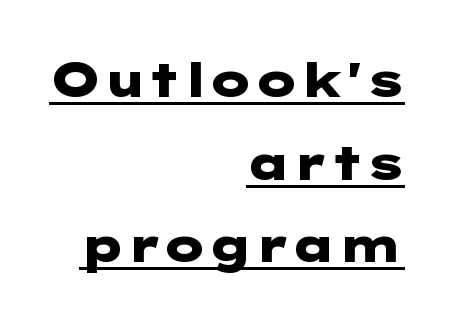
The face used here is rendered with its standard letterfit. Visually the block forms a straight wall on the right and a jagged coastline on the left. Type style note: lacks serifs. Underlining? Definitely there.
